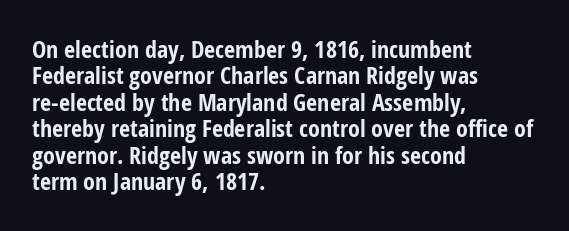
Characters remain perfectly vertical along every line. Left-aligned paragraph, ragged on the right. Pretty heavy lettering here — definitely bold. Each row of text sits above clean, open space. How are the letters spaced? Ordinarily, with no added tracking. Reading down the column, the eye jumps only a short way to each next line.
